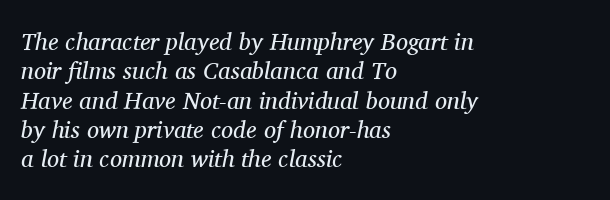
The image shows 24 px text type, italic (leaning right); set left-aligned, line spacing 1.22x, normal letter spacing, not underlined.
